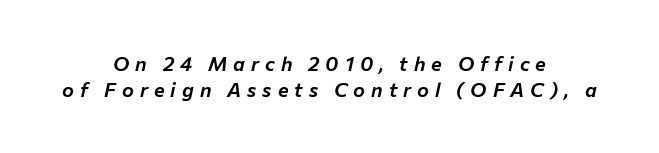
Q: Is the text italic (slanted)? A: Yes, it leans right by about 12 degrees.
Q: Is the text underlined? A: No.
Q: How is the paragraph aligned? A: Centered.
Q: Is the spacing between letters normal or unusually wide? A: Unusually wide.
Q: Is the spacing between lines tight, normal or loose? A: Normal.
